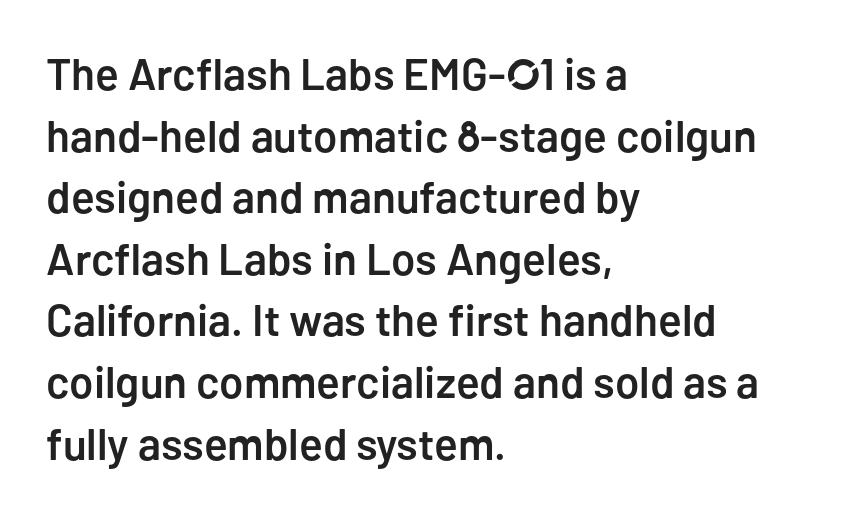
Q: Is the text bold? A: Semi-bold.
Q: Is the text italic (slanted)? A: No, it is upright.
Q: Is the typeface a serif or a sans-serif typeface? A: Sans-serif.
Q: Is the text underlined? A: No.
Q: How is the paragraph aligned? A: Left-aligned.
Q: Is the spacing between letters normal or unusually wide? A: Normal.
Q: Is the spacing between lines tight, normal or loose? A: Normal.
Q: Width (condensed, normal, or wide)? A: Normal.
Q: Stroke contrast? A: Low.
Q: x-height? A: Medium.
Q: Monospaced? A: No.
